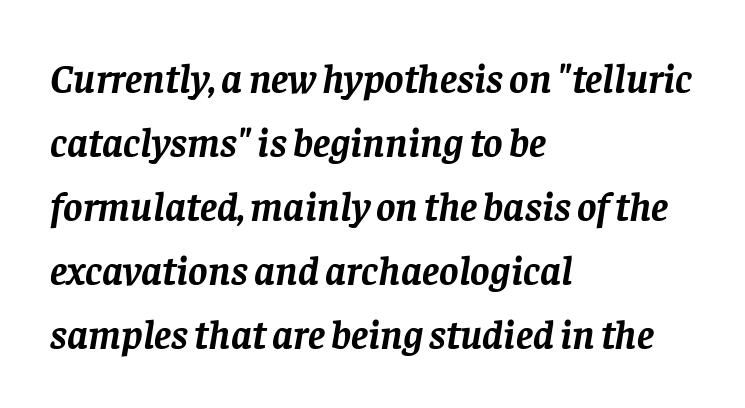
The image shows 41 px semibold serif type, italic (leaning right); set left-aligned, normal line spacing (1.56x), normal letter spacing, not underlined; low stroke contrast and a large x-height.
